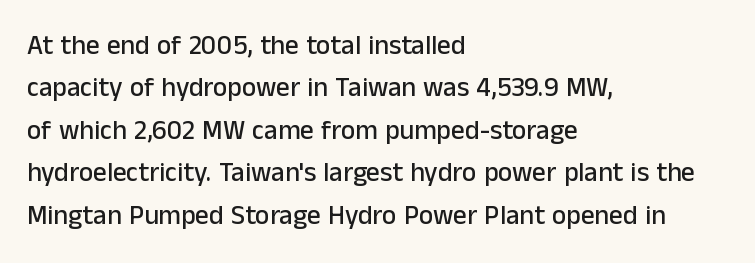
The image shows 27 px text type, upright; set left-aligned, normal line spacing (1.57x), normal letter spacing, not underlined.
